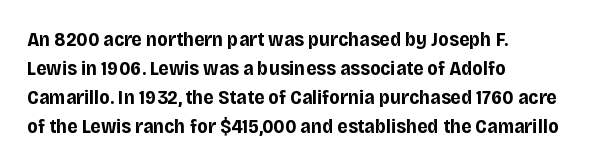
Style check: upright. The block of text has a typical density, with ordinary space between rows. The words here are not underlined. The paragraph shown leans on its left margin. The gaps between neighbouring characters are ordinary and unremarkable.
